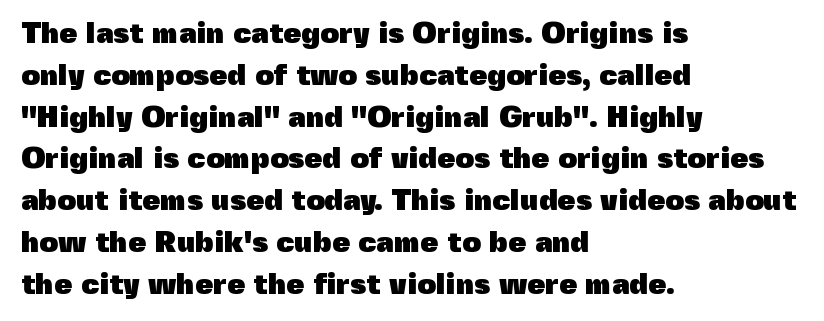
The image shows 29 px heavy sans-serif type, upright; set left-aligned, normal line spacing (1.44x), normal letter spacing, not underlined; a medium x-height.
